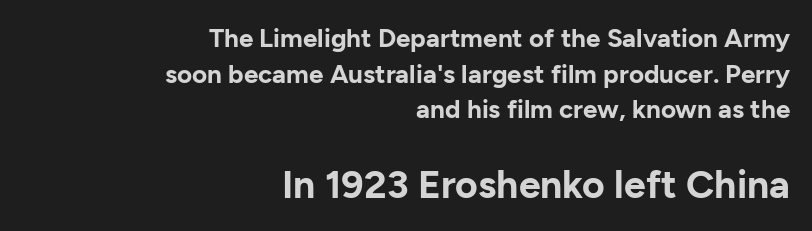
The text block is weighted toward the right margin, trailing off unevenly leftward. This rendering leaves character spacing at its baseline value. Is the lower block the larger one? Yes — the lower block carries the bigger type. These words are printed bold, with thick strokes throughout. Letters rest on an invisible, unmarked baseline. One glance says typical: line gaps are just what's usual.
